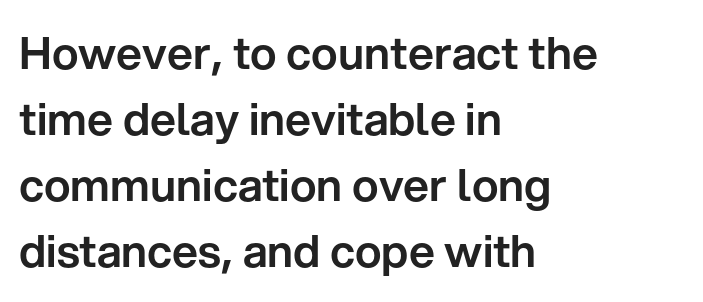
Q: Is the text italic (slanted)? A: No, it is upright.
Q: Is the typeface a serif or a sans-serif typeface? A: Sans-serif.
Q: Is the text underlined? A: No.
Q: How is the paragraph aligned? A: Left-aligned.
Q: Is the spacing between letters normal or unusually wide? A: Normal.
Q: Is the spacing between lines tight, normal or loose? A: Normal.
Q: Width (condensed, normal, or wide)? A: Normal.
Q: Stroke contrast? A: Low.
Q: x-height? A: Medium.
Q: Monospaced? A: No.
